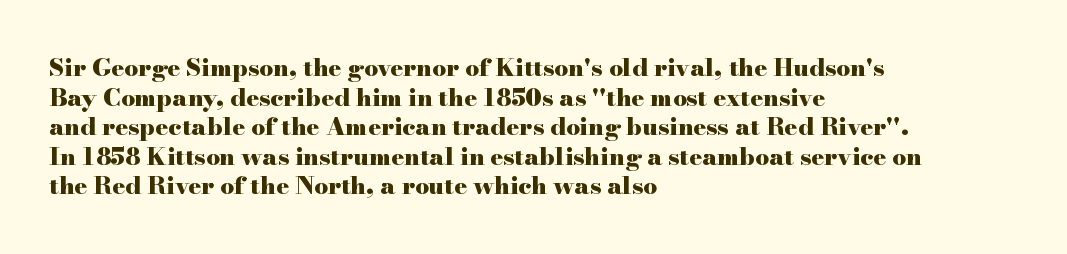
{"italic": "no", "bold": "yes", "underline": "no", "align": "left", "line_spacing_ratio": 1.23, "letter_spacing": "normal", "letter_spacing_em": 0.0, "glyph_px": 24}
